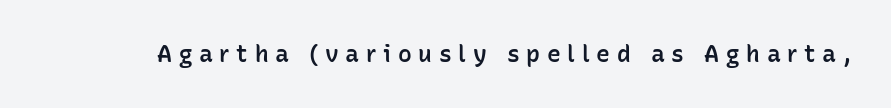
Quick note: underline off. Every stem runs plumb, perpendicular to the baseline. A fair bit of extra ink — the face is semibold, not bold. Spacing between characters has been opened up far beyond the box default.
